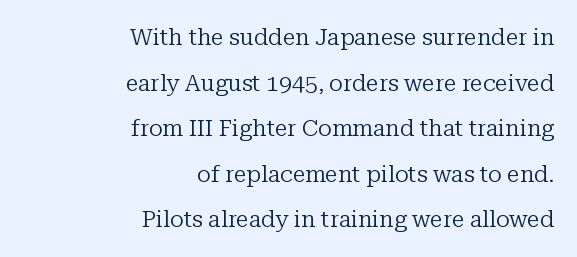
Unbolded letterforms with no extra heft. Does the lettering tilt? It doesn't — this is upright. The type is set solid horizontally, with unmodified tracking. Rows of type keep a wide berth in the vertical direction. Which margin do the lines hug? The right one — the left edge is uneven. Underlining? Definitely not there.
